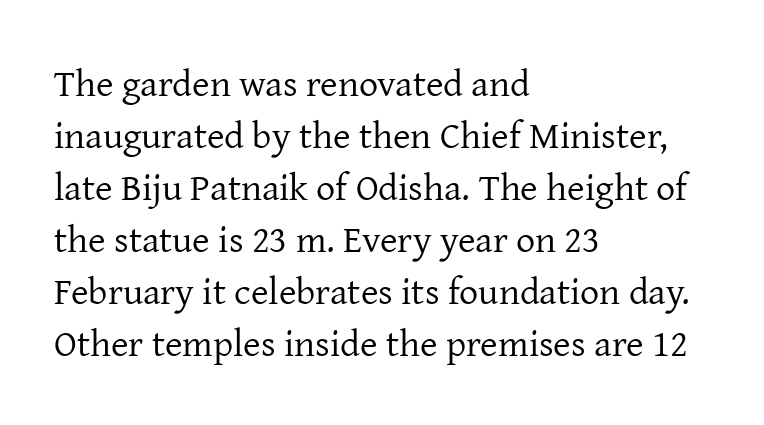
The image shows 38 px regular-weight serif type, upright; set left-aligned, normal line spacing (1.37x), normal letter spacing, not underlined; low stroke contrast and a medium x-height.
